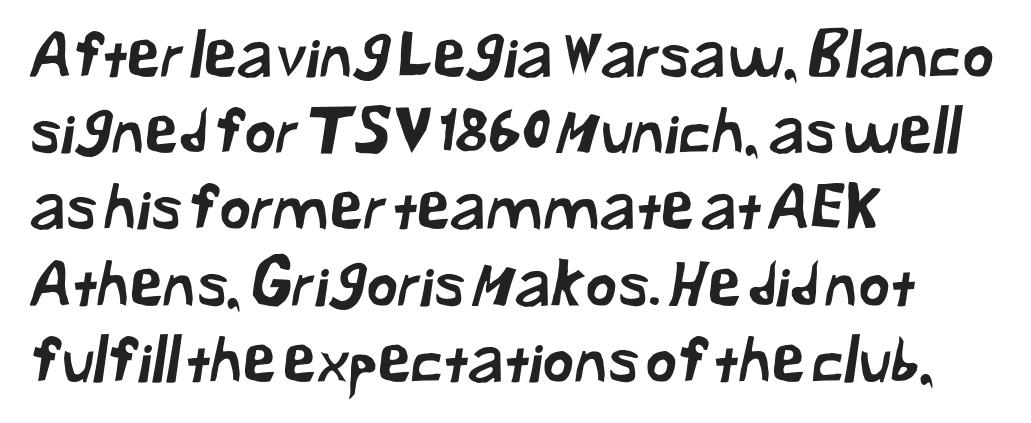
{"serif": "no", "width": "normal", "stroke_contrast": "low", "x_height": "medium", "monospaced": "no", "underline": "no", "align": "left", "line_spacing": "normal", "line_spacing_ratio": 1.25, "letter_spacing": "normal", "letter_spacing_em": 0.0, "glyph_px": 61}
